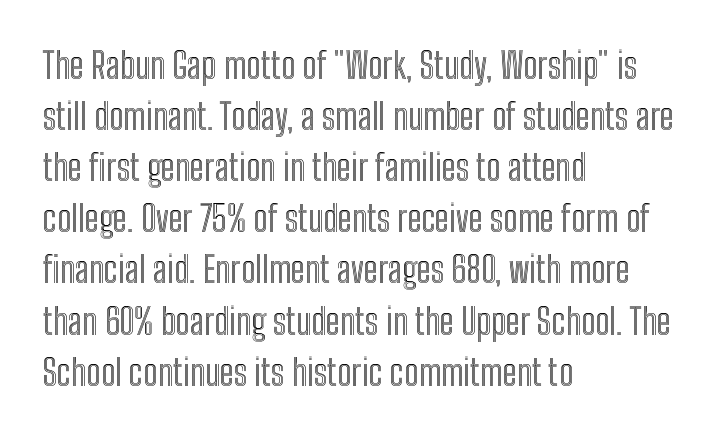
{"italic": "no", "width": "condensed", "x_height": "medium", "monospaced": "no", "underline": "no", "align": "left", "line_spacing": "normal", "line_spacing_ratio": 1.42, "letter_spacing": "normal", "letter_spacing_em": 0.0, "glyph_px": 36}
